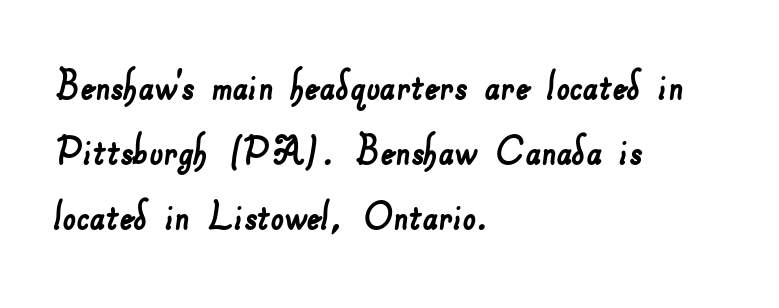
The image shows 47 px sans-serif type; set left-aligned, normal line spacing (1.38x), normal letter spacing, not underlined; low stroke contrast and a small x-height.
